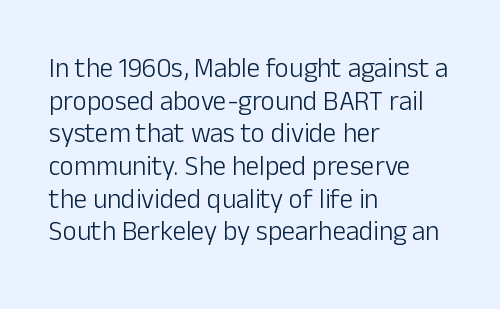
{"italic": "no", "bold": "no", "underline": "no", "align": "left", "line_spacing_ratio": 1.21, "letter_spacing": "normal", "letter_spacing_em": 0.0, "glyph_px": 27}
